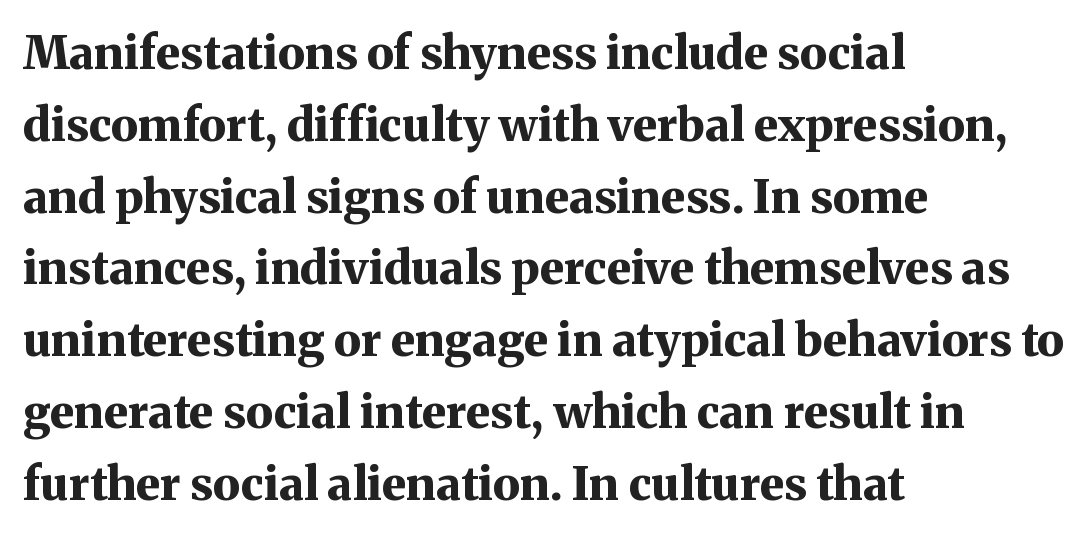
The passage is arranged the way most books set body copy — flush left. A typesetter would call this proportional, since set widths differ per character. Honestly, the letter spacing is just normal — you wouldn't notice it. Regarding serifs, this sample has them.
